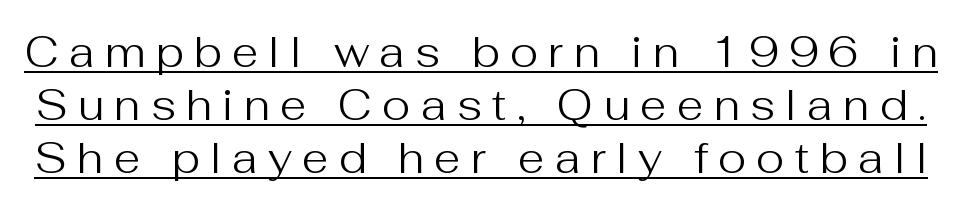
The image shows 43 px regular-weight sans-serif type, upright; set line spacing 1.23x, unusually wide letter spacing (+0.24 em), underlined; medium stroke contrast and a medium x-height.
